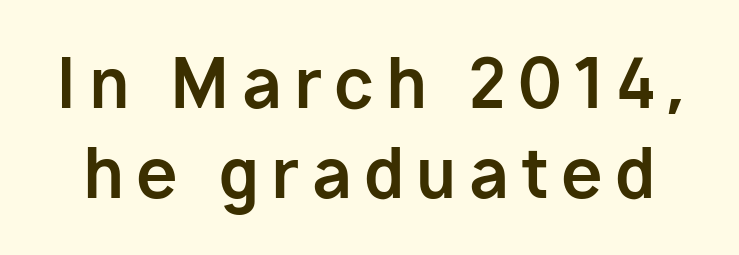
Q: Is the text bold? A: Yes.
Q: Is the text italic (slanted)? A: No, it is upright.
Q: Is the typeface a serif or a sans-serif typeface? A: Sans-serif.
Q: Is the text underlined? A: No.
Q: Is the spacing between lines tight, normal or loose? A: Normal.
Q: Width (condensed, normal, or wide)? A: Normal.
Q: Stroke contrast? A: Low.
Q: x-height? A: Medium.
Q: Monospaced? A: No.
